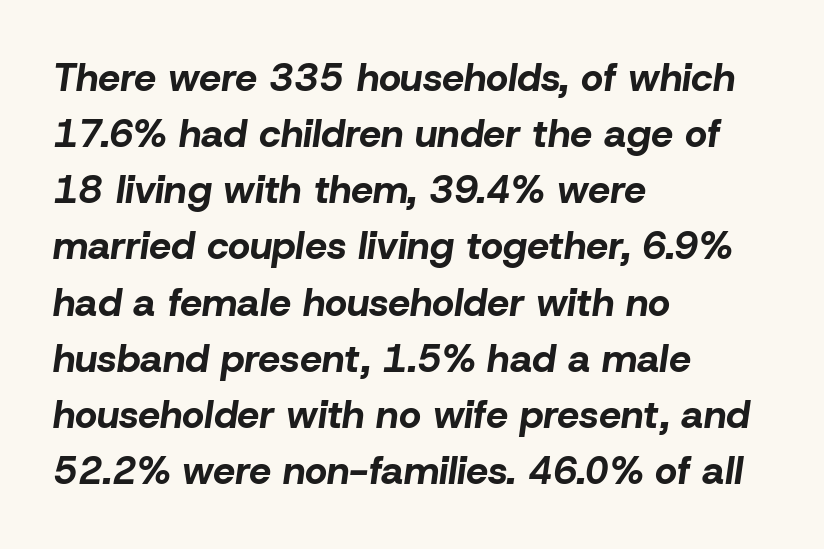
{"italic": "yes", "lean": "right", "slant_degrees": 8, "bold": "yes", "weight": "bold", "width": "normal", "stroke_contrast": "low", "x_height": "medium", "monospaced": "no", "underline": "no", "align": "left", "line_spacing": "normal", "line_spacing_ratio": 1.44, "letter_spacing": "normal", "letter_spacing_em": 0.0, "glyph_px": 39}
